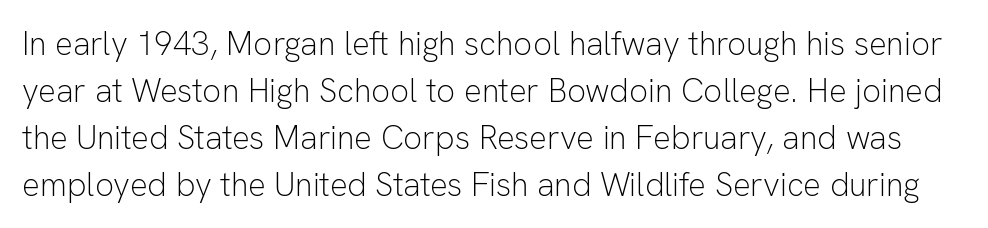
{"serif": "no", "italic": "no", "bold": "no", "weight": "light", "width": "normal", "stroke_contrast": "low", "x_height": "medium", "monospaced": "no", "underline": "no", "line_spacing": "normal", "line_spacing_ratio": 1.42, "letter_spacing": "normal", "letter_spacing_em": 0.0, "glyph_px": 33}
